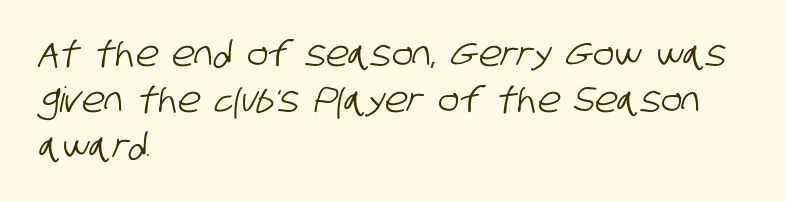
{"serif": "no", "width": "condensed", "stroke_contrast": "low", "x_height": "large", "monospaced": "no", "underline": "no", "align": "left", "line_spacing": "normal", "line_spacing_ratio": 1.32, "letter_spacing": "normal", "letter_spacing_em": 0.0, "glyph_px": 35}
